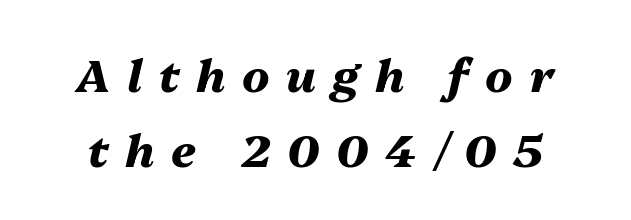
The image shows 45 px heavy type, italic (leaning right); set normal line spacing (1.66x), unusually wide letter spacing (+0.37 em), not underlined; medium stroke contrast and a medium x-height.
